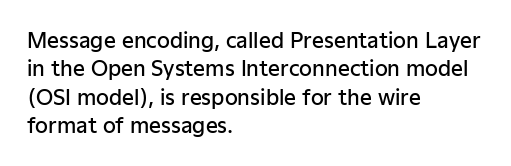
Q: Is the text bold? A: Semi-bold.
Q: Is the text italic (slanted)? A: No, it is upright.
Q: Is the text underlined? A: No.
Q: How is the paragraph aligned? A: Left-aligned.
Q: Is the spacing between letters normal or unusually wide? A: Normal.
Q: Is the spacing between lines tight, normal or loose? A: Normal.
